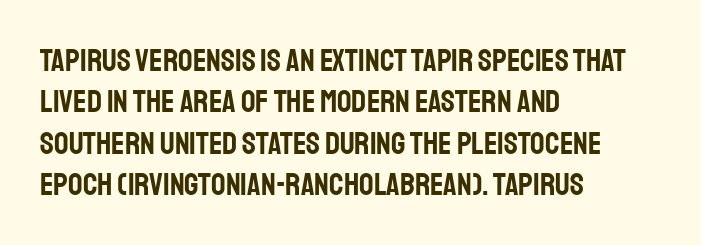
These lines are rendered in a variable-pitch font. This sample keeps an unexceptional amount of space between lines. Clear beneath every line of the passage. The specimen reads as upright at a glance. Visually the block forms a straight wall on the left and a jagged coastline on the right.
